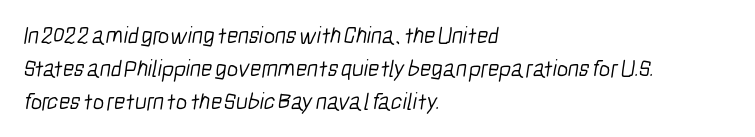
Q: Is the text bold? A: No.
Q: Is the text underlined? A: No.
Q: How is the paragraph aligned? A: Left-aligned.
Q: Is the spacing between letters normal or unusually wide? A: Normal.
Q: Is the spacing between lines tight, normal or loose? A: Normal.
